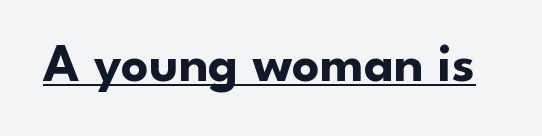
Q: Is the text bold? A: Yes.
Q: Is the text italic (slanted)? A: No, it is upright.
Q: Is the typeface a serif or a sans-serif typeface? A: Sans-serif.
Q: Is the text underlined? A: Yes.
Q: Is the spacing between letters normal or unusually wide? A: Normal.
Q: Width (condensed, normal, or wide)? A: Normal.
Q: Stroke contrast? A: Low.
Q: x-height? A: Small.
Q: Monospaced? A: No.
